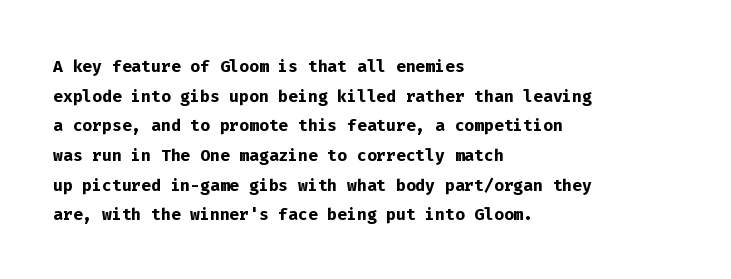
Q: Is the text bold? A: Yes.
Q: Is the text italic (slanted)? A: No, it is upright.
Q: Is the text underlined? A: No.
Q: How is the paragraph aligned? A: Left-aligned.
Q: Is the spacing between letters normal or unusually wide? A: Normal.
Q: Is the spacing between lines tight, normal or loose? A: Normal.
